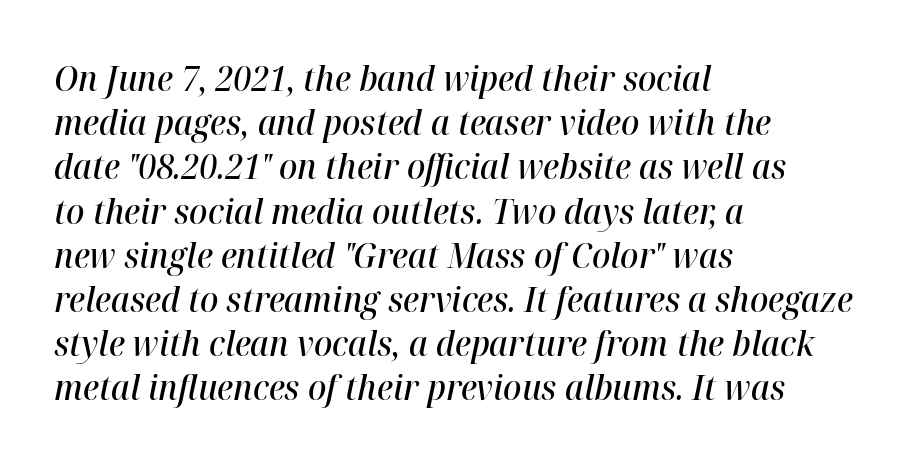
The space directly below the letters is spotless. The typography opts for an oblique posture over an upright one. I'd describe the lettering as semibold — firm but not a full bold. Honestly, the row spacing looks completely unremarkable.
